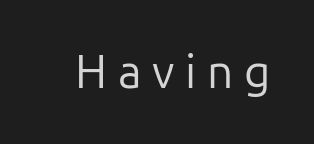
{"serif": "no", "italic": "no", "bold": "no", "weight": "regular", "width": "normal", "stroke_contrast": "low", "x_height": "medium", "monospaced": "no", "underline": "no", "letter_spacing": "wide", "letter_spacing_em": 0.23, "glyph_px": 46}
